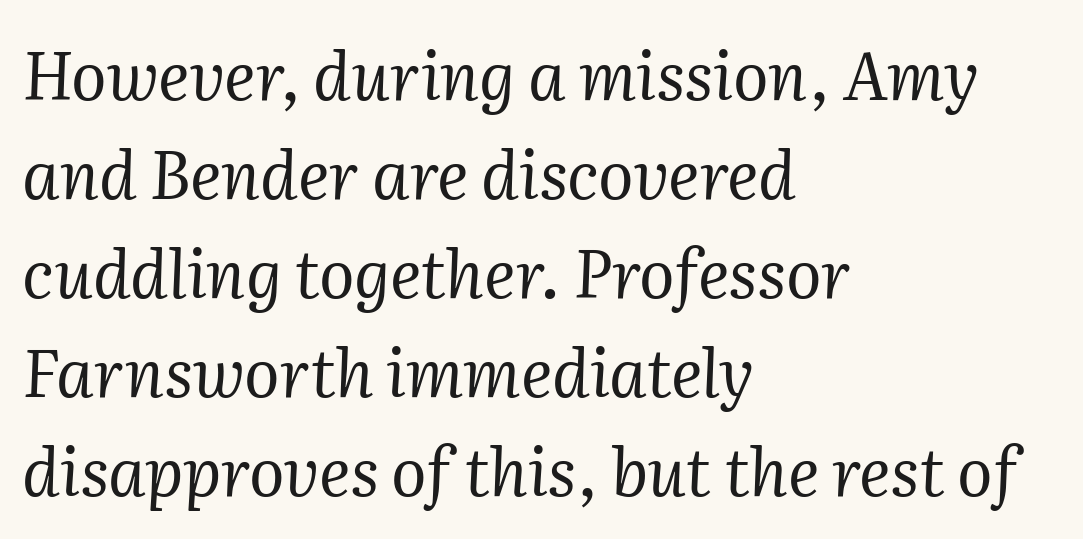
The image shows 66 px regular-weight serif type, italic (leaning right); set left-aligned, normal line spacing (1.5x), normal letter spacing, not underlined; medium stroke contrast and a medium x-height.
